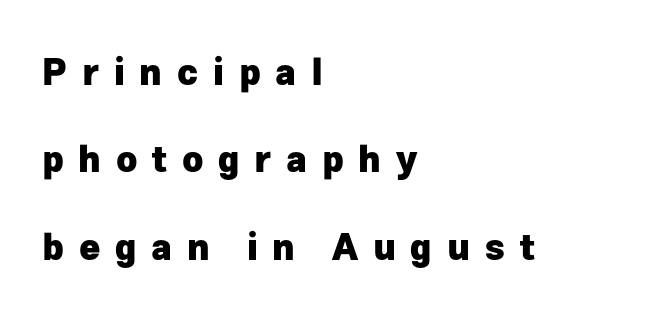
The image shows 36 px heavy sans-serif type, upright; set left-aligned, loose line spacing (2.43x), unusually wide letter spacing (+0.41 em), not underlined; low stroke contrast and a medium x-height.
